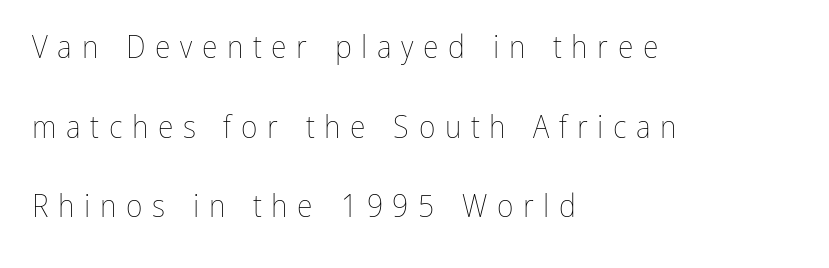
The image shows 32 px thin, condensed type, upright; set left-aligned, loose line spacing (2.49x), unusually wide letter spacing (+0.3 em), not underlined; low stroke contrast and a medium x-height.
